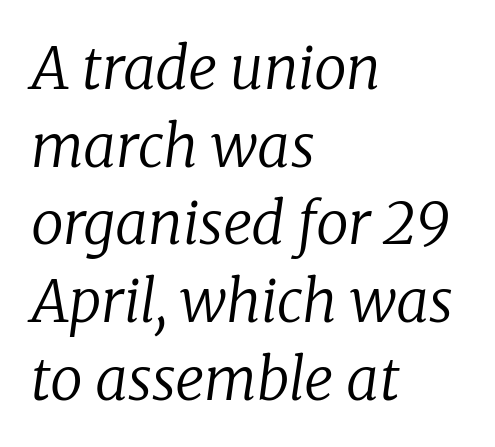
Q: Is the text bold? A: No.
Q: Is the text italic (slanted)? A: Yes, it leans right by about 8 degrees.
Q: Is the typeface a serif or a sans-serif typeface? A: Serif.
Q: Is the text underlined? A: No.
Q: How is the paragraph aligned? A: Left-aligned.
Q: Is the spacing between letters normal or unusually wide? A: Normal.
Q: Is the spacing between lines tight, normal or loose? A: Normal.
Q: Width (condensed, normal, or wide)? A: Normal.
Q: Stroke contrast? A: Low.
Q: x-height? A: Medium.
Q: Monospaced? A: No.
